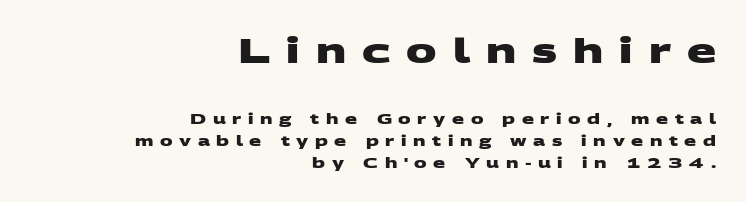
Q: Is the text bold? A: Yes.
Q: Is the typeface a serif or a sans-serif typeface? A: Sans-serif.
Q: Is the text underlined? A: No.
Q: How is the paragraph aligned? A: Right-aligned.
Q: Is the spacing between letters normal or unusually wide? A: Unusually wide.
Q: Is the spacing between lines tight, normal or loose? A: Normal.
Q: Which block of text is set in a larger size, the first (top) or the second (bottom)? A: The first (top) one.
Q: Width (condensed, normal, or wide)? A: Wide.
Q: Stroke contrast? A: Medium.
Q: x-height? A: Large.
Q: Monospaced? A: No.
